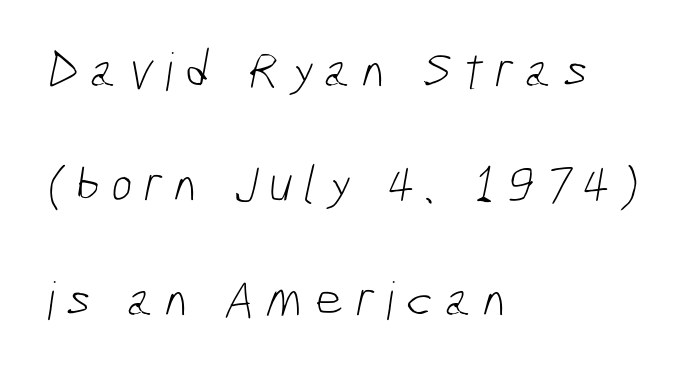
{"serif": "no", "bold": "no", "weight": "light", "width": "condensed", "stroke_contrast": "low", "x_height": "medium", "monospaced": "no", "underline": "no", "align": "left", "line_spacing": "loose", "line_spacing_ratio": 2.2, "letter_spacing": "wide", "letter_spacing_em": 0.21, "glyph_px": 52}
